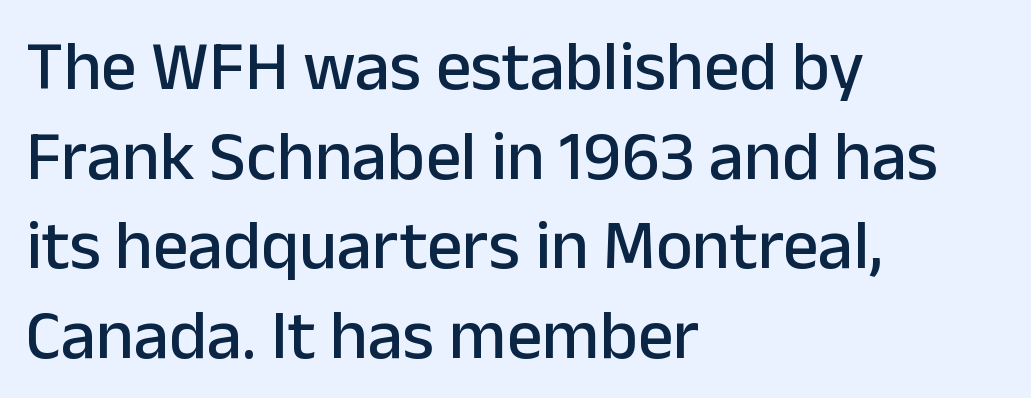
Q: Is the text italic (slanted)? A: No, it is upright.
Q: Is the typeface a serif or a sans-serif typeface? A: Sans-serif.
Q: Is the text underlined? A: No.
Q: How is the paragraph aligned? A: Left-aligned.
Q: Is the spacing between letters normal or unusually wide? A: Normal.
Q: Is the spacing between lines tight, normal or loose? A: Normal.
Q: Width (condensed, normal, or wide)? A: Normal.
Q: Stroke contrast? A: Low.
Q: x-height? A: Medium.
Q: Monospaced? A: No.
